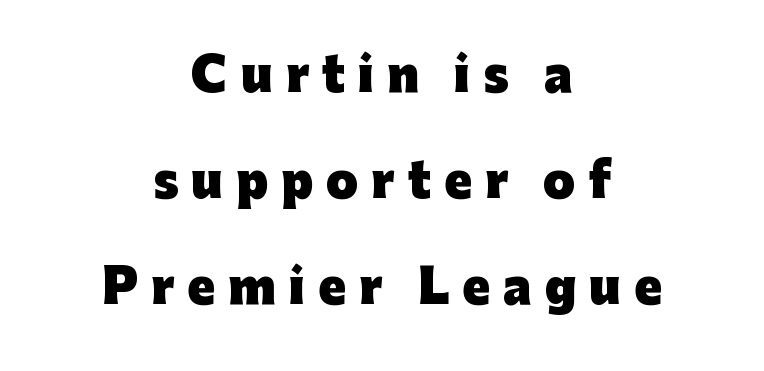
Q: Is the text bold? A: Yes.
Q: Is the text italic (slanted)? A: No, it is upright.
Q: Is the typeface a serif or a sans-serif typeface? A: Sans-serif.
Q: Is the text underlined? A: No.
Q: How is the paragraph aligned? A: Centered.
Q: Is the spacing between letters normal or unusually wide? A: Unusually wide.
Q: Is the spacing between lines tight, normal or loose? A: Loose.
Q: Width (condensed, normal, or wide)? A: Normal.
Q: Stroke contrast? A: Low.
Q: x-height? A: Medium.
Q: Monospaced? A: No.
